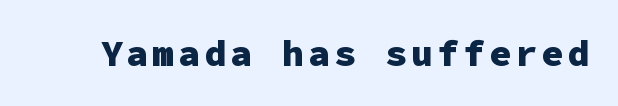
Q: Is the text bold? A: Yes.
Q: Is the text italic (slanted)? A: No, it is upright.
Q: Is the typeface a serif or a sans-serif typeface? A: Sans-serif.
Q: Is the text underlined? A: No.
Q: Width (condensed, normal, or wide)? A: Normal.
Q: Stroke contrast? A: Low.
Q: x-height? A: Medium.
Q: Monospaced? A: Yes.
